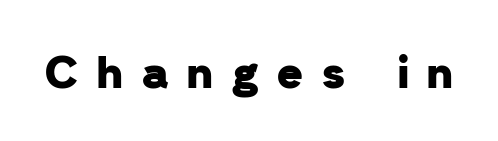
The font is running at its bold setting. The glyphs are unaccompanied by any horizontal stroke below them. The passage shown is typed in a proportional face where columns would drift. A typesetter would label this face a sans. Substantial extra tracking has been applied to these lines.
